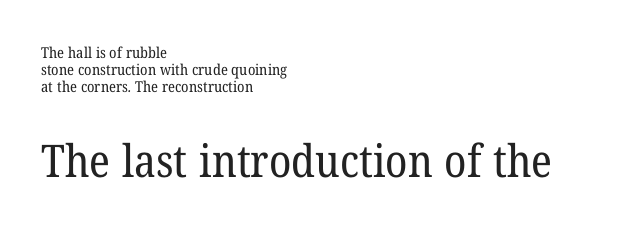
The image shows 45 px regular-weight serif type; set left-aligned, tight line spacing (1.14x), normal letter spacing, not underlined; the second (bottom) block is 3.0x larger; low stroke contrast and a medium x-height.
